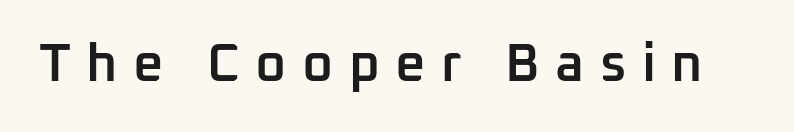
Q: Is the text bold? A: Semi-bold.
Q: Is the text italic (slanted)? A: No, it is upright.
Q: Is the typeface a serif or a sans-serif typeface? A: Sans-serif.
Q: Is the text underlined? A: No.
Q: Is the spacing between letters normal or unusually wide? A: Unusually wide.
Q: Width (condensed, normal, or wide)? A: Normal.
Q: Stroke contrast? A: Low.
Q: x-height? A: Medium.
Q: Monospaced? A: No.
